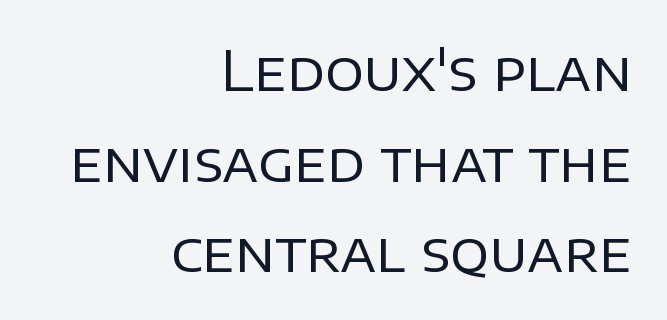
The image shows 54 px regular-weight sans-serif type, upright; set right-aligned, normal line spacing (1.68x), normal letter spacing, not underlined; low stroke contrast and a large x-height.
